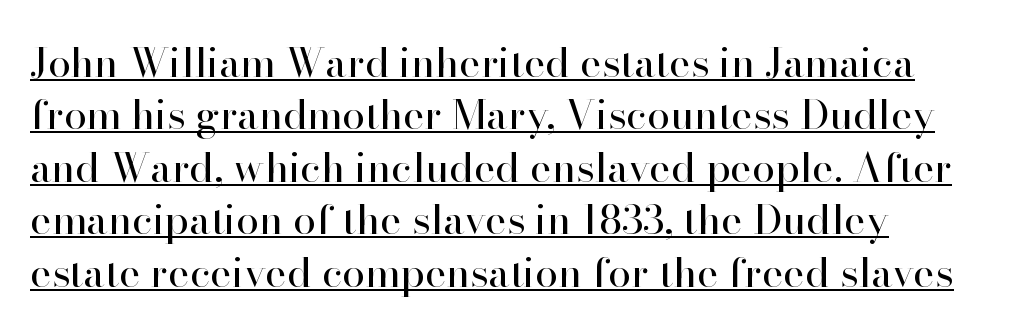
A quiet, ordinary-to-light weight characterises the typeface. The characters display serif detailing at their extremities. Compared with undecorated copy, this sample adds a rule below the words. Caption: standard tracking, unaltered. The block of text has a typical density, with ordinary space between rows. Is the block centered? No — it sits flush against the left margin.
